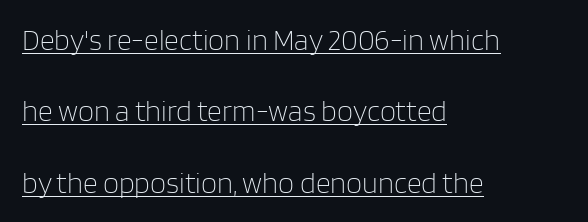
The image shows 29 px light sans-serif type, upright; set left-aligned, loose line spacing (2.46x), normal letter spacing, underlined; low stroke contrast and a large x-height.
